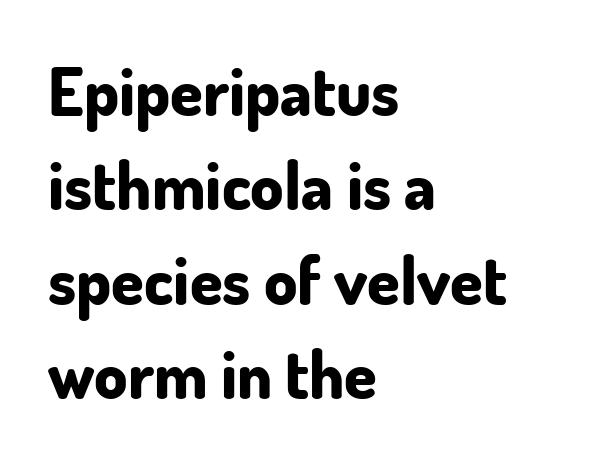
Rows of type keep a routine distance in the vertical direction. Stroke terminals: plain, sans-serif. Nobody drew a line under any word here. As a designer I'd log this as weight 700, bold.
